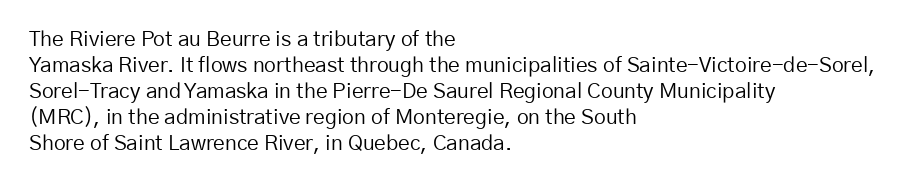
{"italic": "no", "bold": "no", "underline": "no", "align": "left", "line_spacing_ratio": 1.24, "letter_spacing": "normal", "letter_spacing_em": 0.0, "glyph_px": 21}
